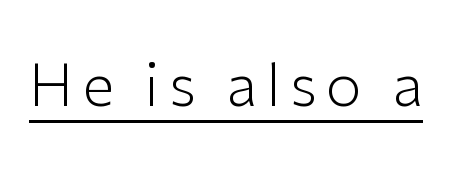
Q: Is the text bold? A: No.
Q: Is the text italic (slanted)? A: No, it is upright.
Q: Is the typeface a serif or a sans-serif typeface? A: Sans-serif.
Q: Is the text underlined? A: Yes.
Q: Width (condensed, normal, or wide)? A: Normal.
Q: Stroke contrast? A: Low.
Q: x-height? A: Medium.
Q: Monospaced? A: No.
